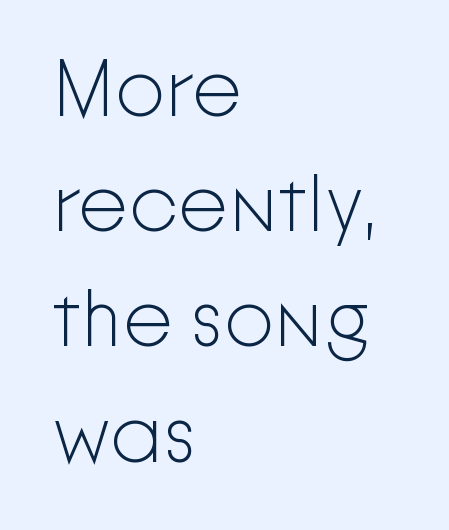
Is this a heavy cut? Hardly; it is regular or lighter. Ascenders rise straight up at ninety degrees. Has an underline been added? It has not. These lines stack with their left ends in a neat column.
